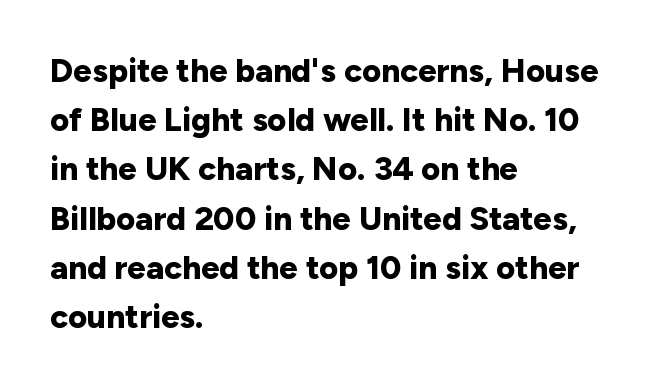
The image shows 33 px bold sans-serif type, upright; set left-aligned, normal line spacing (1.49x), normal letter spacing, not underlined; low stroke contrast and a medium x-height.
